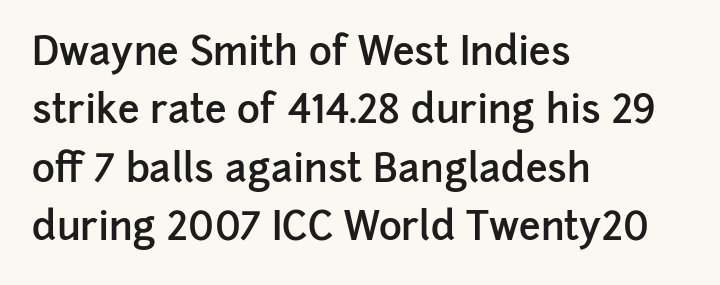
A bit beefed up — I'd call it semibold rather than bold. This sample is left-justified, so line endings fall wherever the words run out. The letters stand upright; this is a roman face. The space between consecutive lines is moderate. No feet cap the strokes, marking this as sans-serif type.
